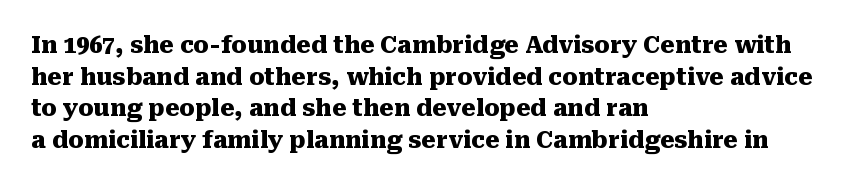
One glance says typical: line gaps are just what's usual. The letters stand upright; this is a roman face. These lines stack with their left ends in a neat column. Bold? Absolutely — the strokes are thick and heavy.
